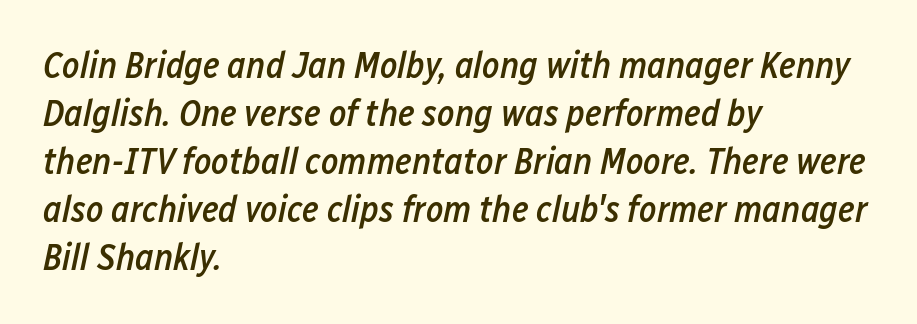
{"italic": "yes", "lean": "right", "slant_degrees": 12, "bold": "semi", "weight": "semibold", "width": "condensed", "stroke_contrast": "low", "x_height": "medium", "monospaced": "no", "underline": "no", "align": "left", "line_spacing": "normal", "line_spacing_ratio": 1.3, "letter_spacing": "normal", "letter_spacing_em": 0.0, "glyph_px": 37}
